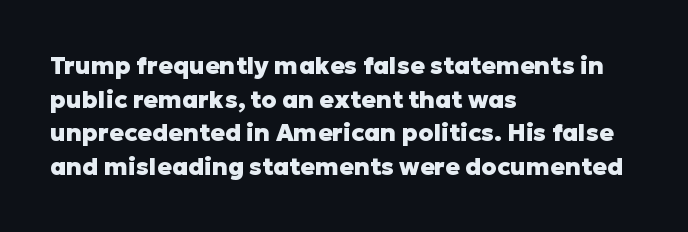
Any mark beneath the type? The region is blank. Regular leading. The face used here is rendered with its standard letterfit. These words are printed bold, with thick strokes throughout. Italic? Not at all — the glyphs are vertical. Left-aligned paragraph, ragged on the right.
